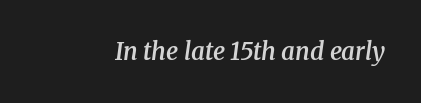
The image shows 24 px text type, italic (leaning right); set normal letter spacing, not underlined.
